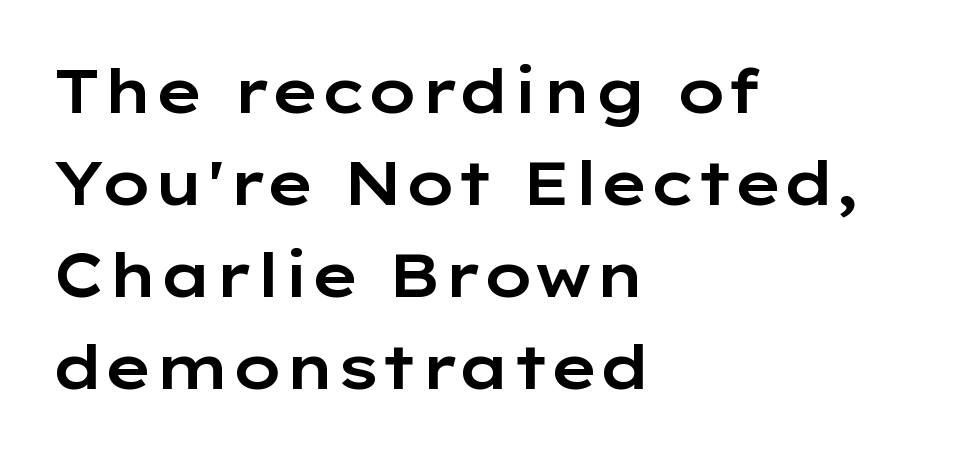
{"serif": "no", "italic": "no", "width": "wide", "stroke_contrast": "low", "x_height": "medium", "monospaced": "no", "underline": "no", "align": "left", "line_spacing": "normal", "line_spacing_ratio": 1.51, "letter_spacing": "normal", "letter_spacing_em": 0.0, "glyph_px": 61}
